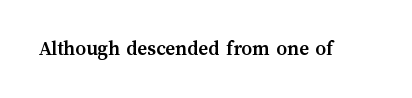
Q: Is the text bold? A: Yes.
Q: Is the text italic (slanted)? A: No, it is upright.
Q: Is the text underlined? A: No.
Q: Is the spacing between letters normal or unusually wide? A: Normal.
